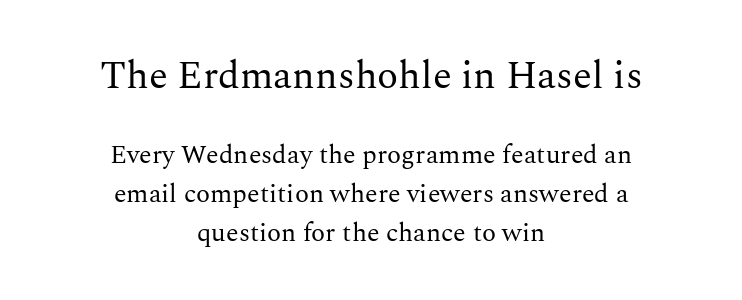
Q: Is the text bold? A: No.
Q: Is the text italic (slanted)? A: No, it is upright.
Q: Is the typeface a serif or a sans-serif typeface? A: Serif.
Q: Is the text underlined? A: No.
Q: How is the paragraph aligned? A: Centered.
Q: Is the spacing between letters normal or unusually wide? A: Normal.
Q: Is the spacing between lines tight, normal or loose? A: Normal.
Q: Which block of text is set in a larger size, the first (top) or the second (bottom)? A: The first (top) one.
Q: Width (condensed, normal, or wide)? A: Normal.
Q: Stroke contrast? A: Medium.
Q: x-height? A: Medium.
Q: Monospaced? A: No.
